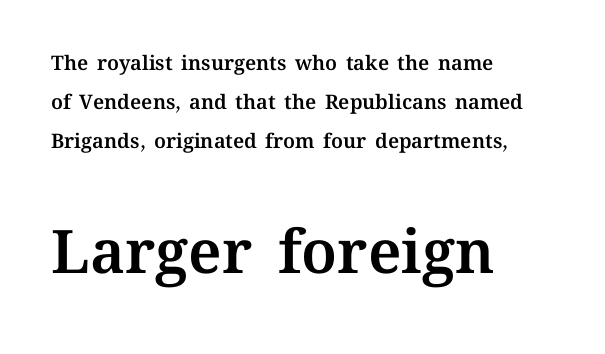
{"italic": "no", "width": "normal", "stroke_contrast": "medium", "x_height": "medium", "monospaced": "no", "underline": "no", "align": "left", "line_spacing": "loose", "line_spacing_ratio": 1.96, "letter_spacing": "normal", "letter_spacing_em": 0.0, "larger_block": "second", "size_ratio": 3.0, "glyph_px": 60}
